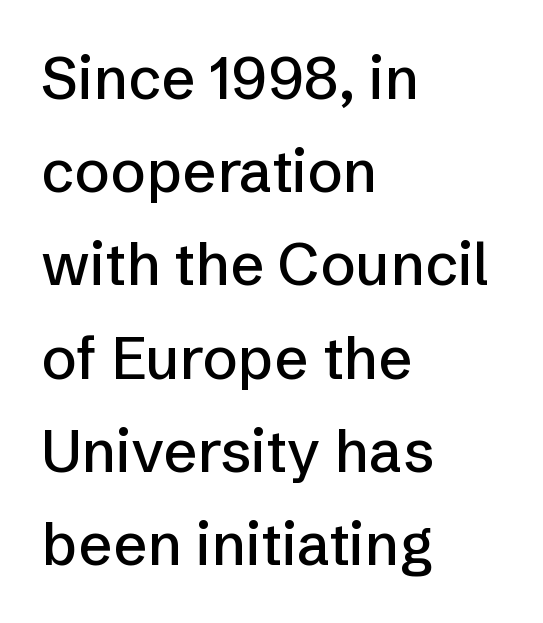
{"serif": "no", "italic": "no", "width": "normal", "stroke_contrast": "low", "x_height": "medium", "monospaced": "no", "underline": "no", "align": "left", "line_spacing": "normal", "line_spacing_ratio": 1.58, "letter_spacing": "normal", "letter_spacing_em": 0.0, "glyph_px": 59}
